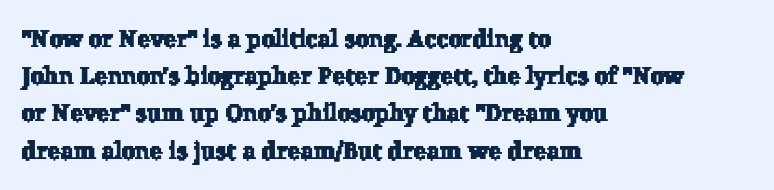
{"underline": "no", "align": "left", "line_spacing": "normal", "line_spacing_ratio": 1.55, "letter_spacing": "normal", "letter_spacing_em": 0.0, "glyph_px": 24}
